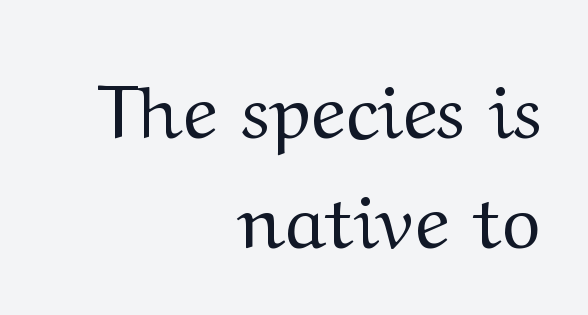
Spacing verdict: proportional, widths tailored to each character. Regarding serifs, this sample has them. This reads as an unemphasized weight, regular at the heaviest. The specimen reads as upright at a glance.
